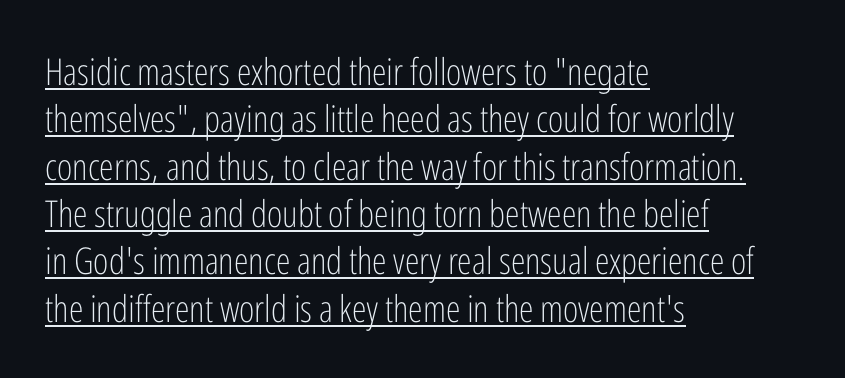
Q: Is the text bold? A: No.
Q: Is the text italic (slanted)? A: No, it is upright.
Q: Is the typeface a serif or a sans-serif typeface? A: Sans-serif.
Q: Is the text underlined? A: Yes.
Q: How is the paragraph aligned? A: Left-aligned.
Q: Is the spacing between letters normal or unusually wide? A: Normal.
Q: Is the spacing between lines tight, normal or loose? A: Normal.
Q: Width (condensed, normal, or wide)? A: Condensed.
Q: Stroke contrast? A: Low.
Q: x-height? A: Medium.
Q: Monospaced? A: No.
